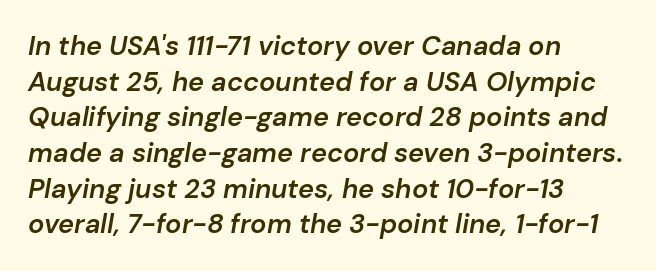
Q: Is the text bold? A: Semi-bold.
Q: Is the text italic (slanted)? A: Yes, it leans right by about 10 degrees.
Q: Is the text underlined? A: No.
Q: How is the paragraph aligned? A: Left-aligned.
Q: Is the spacing between letters normal or unusually wide? A: Normal.
Q: Is the spacing between lines tight, normal or loose? A: Normal.
